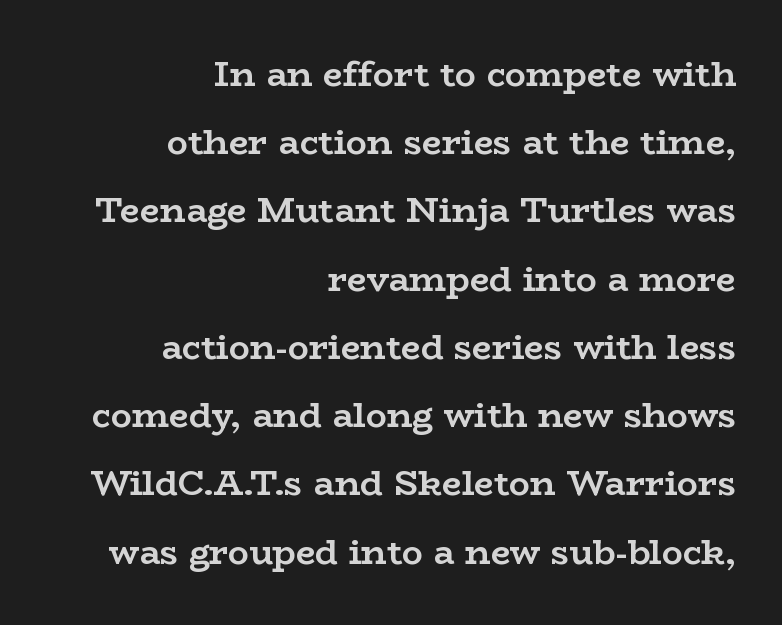
The image shows 35 px semibold, wide serif type, upright; set right-aligned, loose line spacing (1.95x), normal letter spacing, not underlined; low stroke contrast and a medium x-height.
